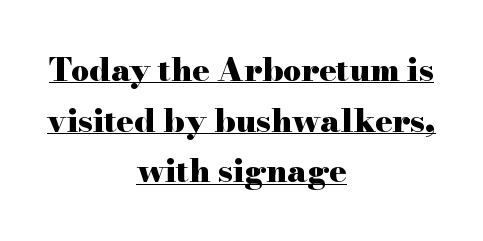
{"serif": "yes", "italic": "no", "bold": "yes", "weight": "heavy", "width": "wide", "stroke_contrast": "high", "x_height": "small", "monospaced": "no", "underline": "yes", "align": "center", "line_spacing": "normal", "line_spacing_ratio": 1.58, "letter_spacing": "normal", "letter_spacing_em": 0.0, "glyph_px": 32}
